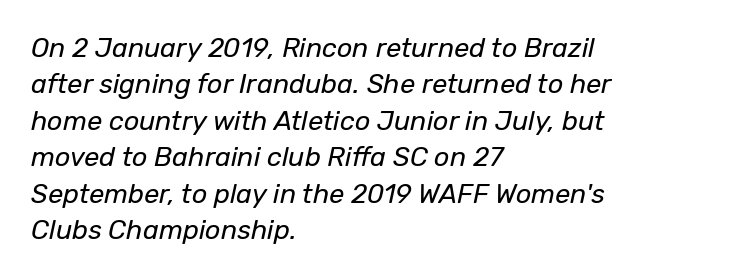
The image shows 27 px text type, italic (leaning right); set left-aligned, normal line spacing (1.35x), normal letter spacing, not underlined.
